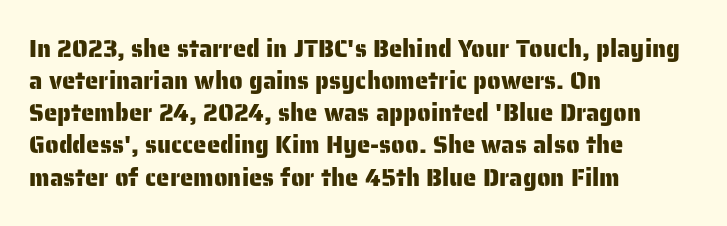
{"italic": "no", "underline": "no", "align": "left", "line_spacing": "normal", "line_spacing_ratio": 1.34, "letter_spacing": "normal", "letter_spacing_em": 0.0, "glyph_px": 24}
